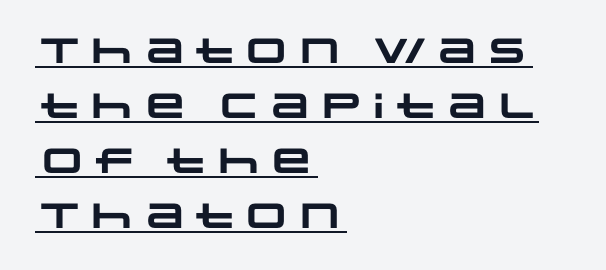
Look at the tracking — it's just the regular setting, nothing added. Character widths vary here, with narrow letters taking less room than wide ones. The typesetting leans heavy: a genuine bold. Look at the bottom of the vertical strokes: they stop flat, with no serifs. These lines are set flush left with a ragged right edge. Underline: present.
